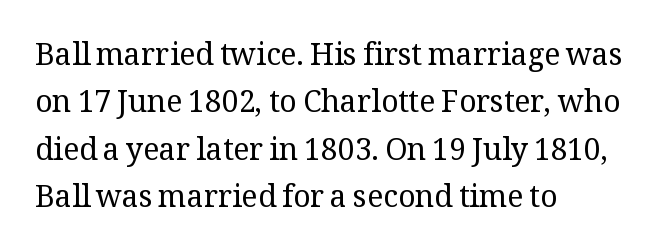
The image shows 30 px regular-weight serif type, upright; set left-aligned, normal line spacing (1.58x), normal letter spacing, not underlined; medium stroke contrast and a medium x-height.
